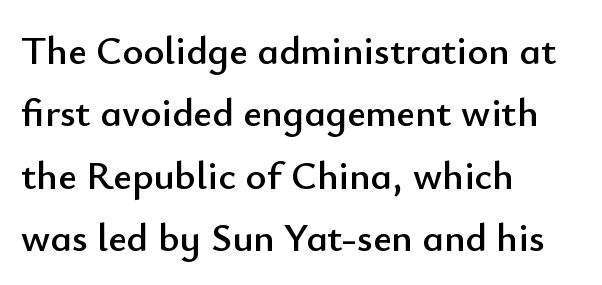
Q: Is the text italic (slanted)? A: No, it is upright.
Q: Is the typeface a serif or a sans-serif typeface? A: Sans-serif.
Q: Is the text underlined? A: No.
Q: How is the paragraph aligned? A: Left-aligned.
Q: Is the spacing between letters normal or unusually wide? A: Normal.
Q: Is the spacing between lines tight, normal or loose? A: Normal.
Q: Width (condensed, normal, or wide)? A: Normal.
Q: Stroke contrast? A: Low.
Q: x-height? A: Small.
Q: Monospaced? A: No.
